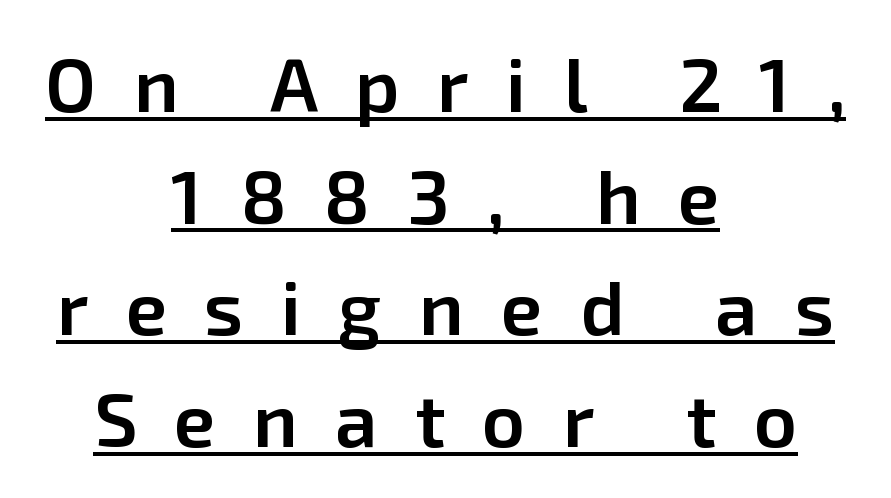
Q: Is the text bold? A: Semi-bold.
Q: Is the text italic (slanted)? A: No, it is upright.
Q: Is the typeface a serif or a sans-serif typeface? A: Sans-serif.
Q: Is the text underlined? A: Yes.
Q: How is the paragraph aligned? A: Centered.
Q: Is the spacing between letters normal or unusually wide? A: Unusually wide.
Q: Is the spacing between lines tight, normal or loose? A: Normal.
Q: Width (condensed, normal, or wide)? A: Normal.
Q: Stroke contrast? A: Low.
Q: x-height? A: Medium.
Q: Monospaced? A: No.
